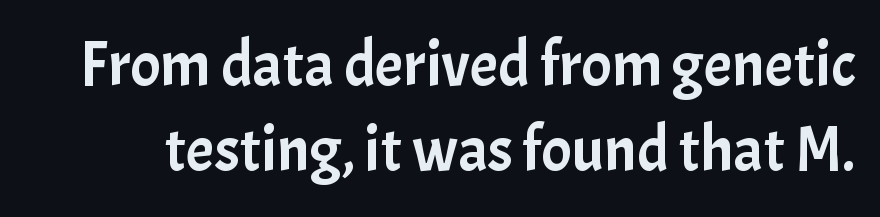
Whoever set this chose a conventional vertical rhythm. Every stem runs plumb, perpendicular to the baseline. The glyphs in this specimen are sans serif. The letters advance in unequal steps, a hallmark of proportional type. Standard letterfit; no display-style spreading of the glyphs.
